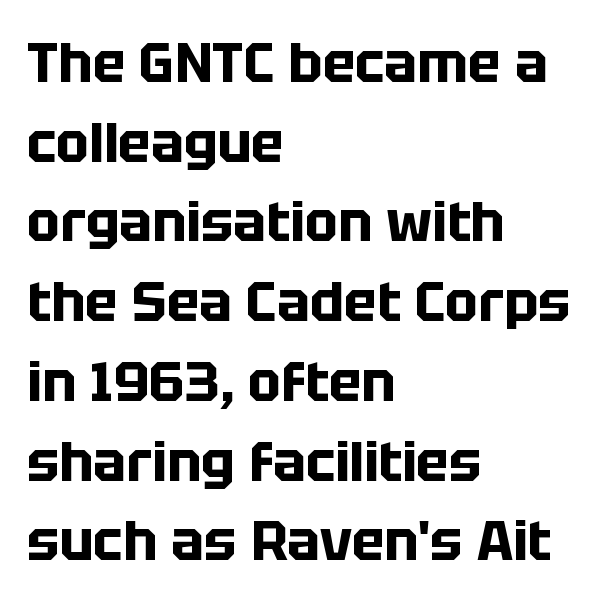
Q: Is the text bold? A: Yes.
Q: Is the text italic (slanted)? A: No, it is upright.
Q: Is the typeface a serif or a sans-serif typeface? A: Sans-serif.
Q: Is the text underlined? A: No.
Q: How is the paragraph aligned? A: Left-aligned.
Q: Is the spacing between letters normal or unusually wide? A: Normal.
Q: Is the spacing between lines tight, normal or loose? A: Normal.
Q: Width (condensed, normal, or wide)? A: Normal.
Q: Stroke contrast? A: Low.
Q: x-height? A: Large.
Q: Monospaced? A: No.
